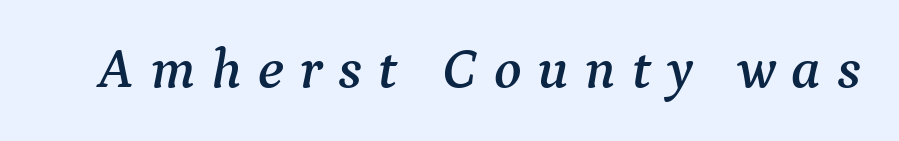
Quick note: italic. Is this a fixed-width face? No — the glyphs have proportional, varying widths. To sum up the face: it has serifs. Check under the words: just untouched page.
